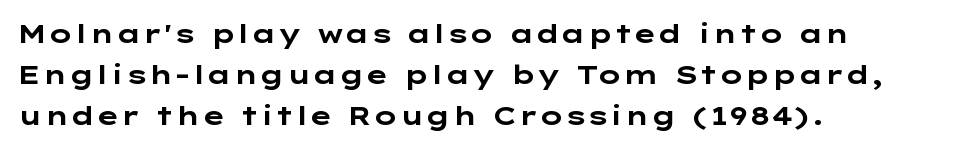
A dark, heavy texture on the line: the type is bold. Characters follow at the spacing the type designer built in. The designer left line spacing at the default. Unmarked baselines from the first word to the last. Posture: vertical.
